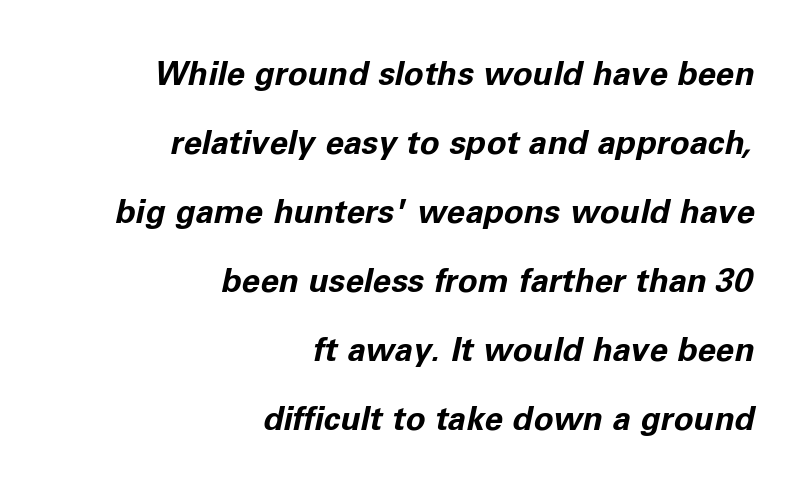
Q: Is the text bold? A: Yes.
Q: Is the text italic (slanted)? A: Yes, it leans right by about 11 degrees.
Q: Is the text underlined? A: No.
Q: How is the paragraph aligned? A: Right-aligned.
Q: Is the spacing between letters normal or unusually wide? A: Normal.
Q: Is the spacing between lines tight, normal or loose? A: Loose.
Q: Width (condensed, normal, or wide)? A: Normal.
Q: Stroke contrast? A: Low.
Q: x-height? A: Medium.
Q: Monospaced? A: No.
